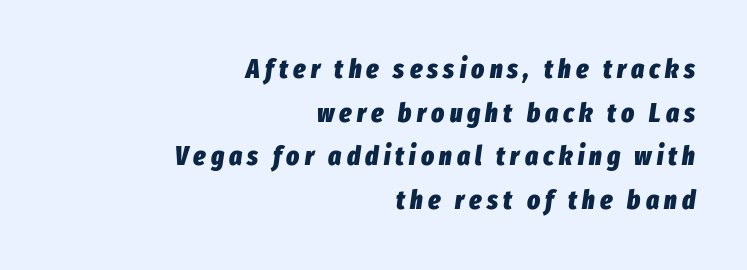
The rendering applies a slant to the glyphs. Quick note: interline space is typical. The passage shown is emphatically bold. In CSS terms this would be text-align: right.
